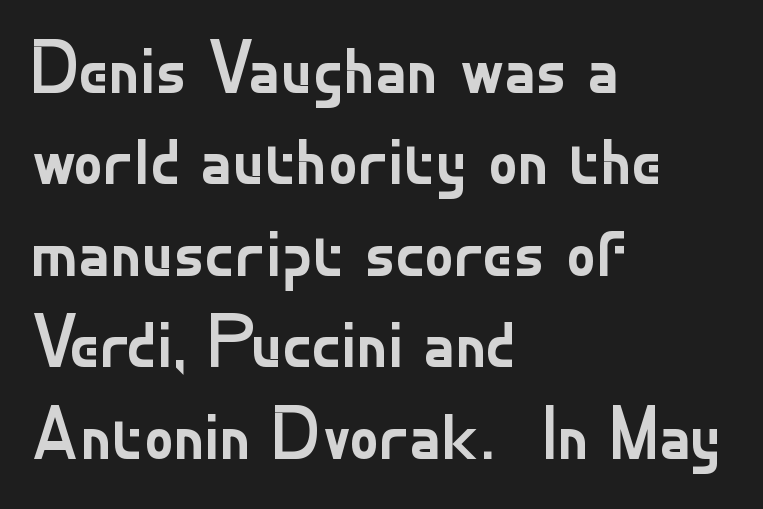
Q: Is the text bold? A: No.
Q: Is the text italic (slanted)? A: No, it is upright.
Q: Is the typeface a serif or a sans-serif typeface? A: Sans-serif.
Q: Is the text underlined? A: No.
Q: How is the paragraph aligned? A: Left-aligned.
Q: Is the spacing between letters normal or unusually wide? A: Normal.
Q: Width (condensed, normal, or wide)? A: Normal.
Q: Stroke contrast? A: Low.
Q: x-height? A: Small.
Q: Monospaced? A: No.
